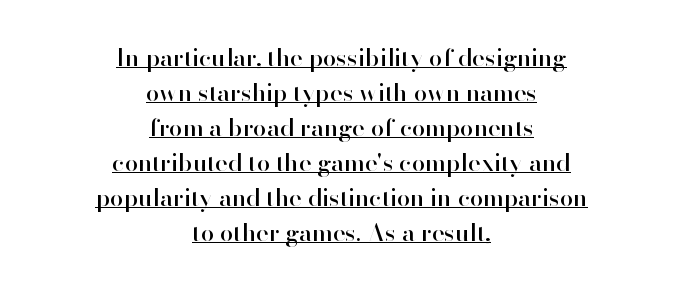
Each word holds together tightly as a unit, with standard inter-letter gaps. Each line of the rendering has a horizontal stroke beneath the glyphs. A student would call this center alignment; a typographer would say set centered. Does the leading feel generous? No, just average.
